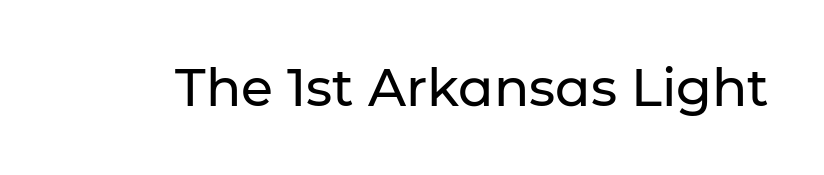
Q: Is the text italic (slanted)? A: No, it is upright.
Q: Is the typeface a serif or a sans-serif typeface? A: Sans-serif.
Q: Is the text underlined? A: No.
Q: Is the spacing between letters normal or unusually wide? A: Normal.
Q: Width (condensed, normal, or wide)? A: Normal.
Q: Stroke contrast? A: Low.
Q: x-height? A: Medium.
Q: Monospaced? A: No.
